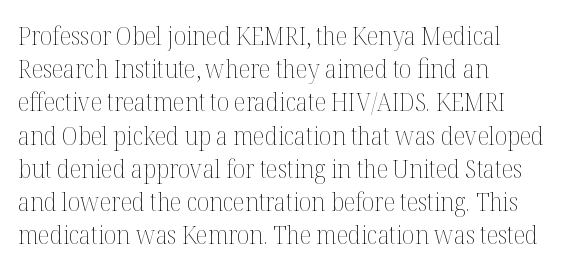
The image shows 25 px text type, upright; set left-aligned, normal line spacing (1.33x), normal letter spacing, not underlined.
